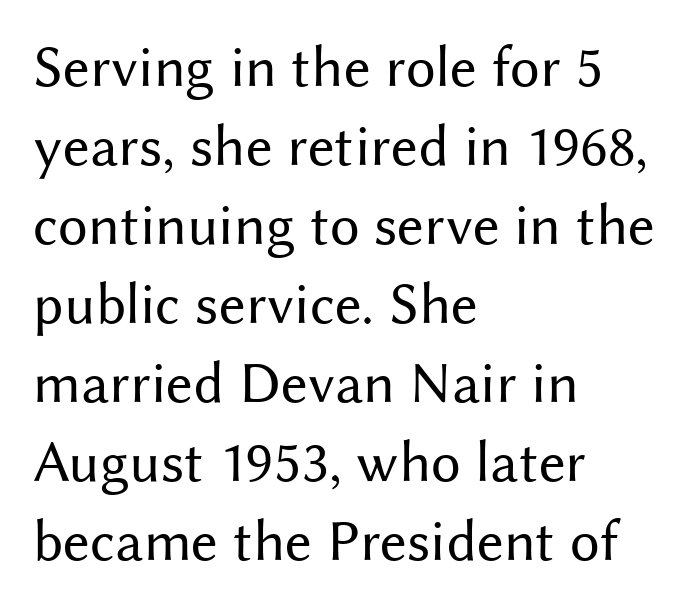
The image shows 59 px regular-weight sans-serif type, upright; set left-aligned, normal line spacing (1.34x), normal letter spacing, not underlined; medium stroke contrast and a medium x-height.
